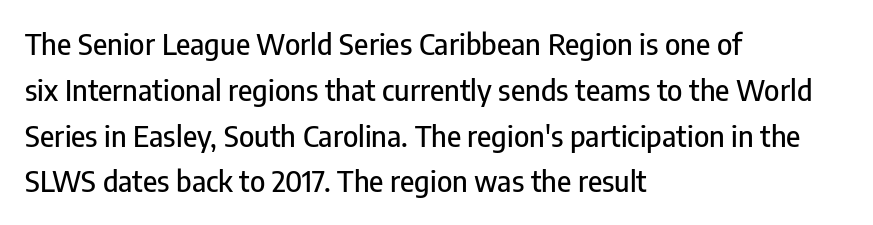
The image shows 29 px condensed sans-serif type, upright; set left-aligned, normal line spacing (1.58x), normal letter spacing, not underlined; low stroke contrast and a medium x-height.
